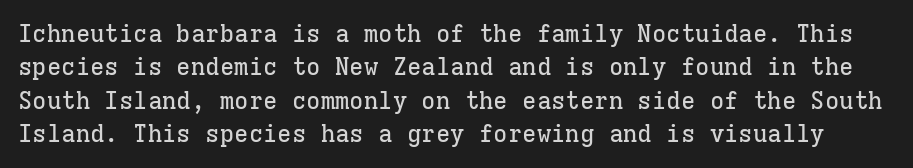
The image shows 24 px text type, upright; set normal line spacing (1.39x), normal letter spacing, not underlined.
